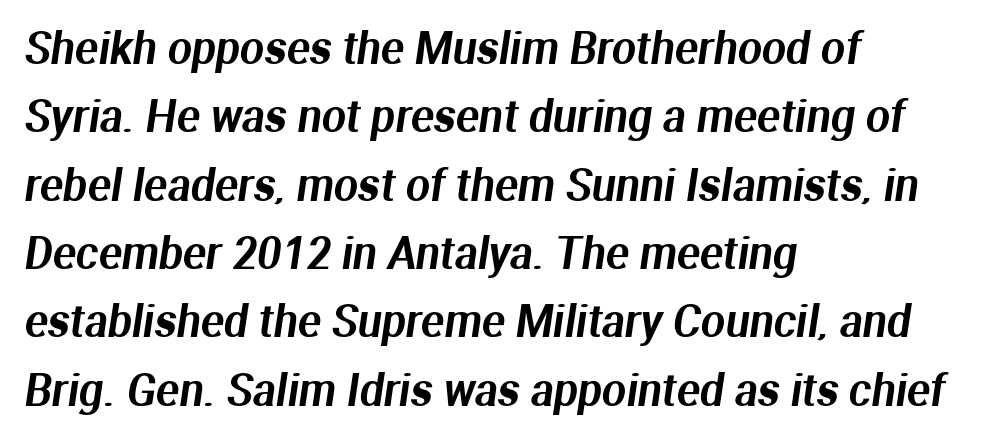
The image shows 43 px sans-serif type; set left-aligned, normal line spacing (1.59x), normal letter spacing, not underlined; medium stroke contrast and a medium x-height.
